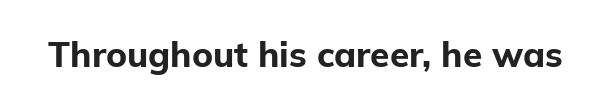
The image shows 35 px bold sans-serif type, upright; set normal letter spacing, not underlined; low stroke contrast and a medium x-height.
